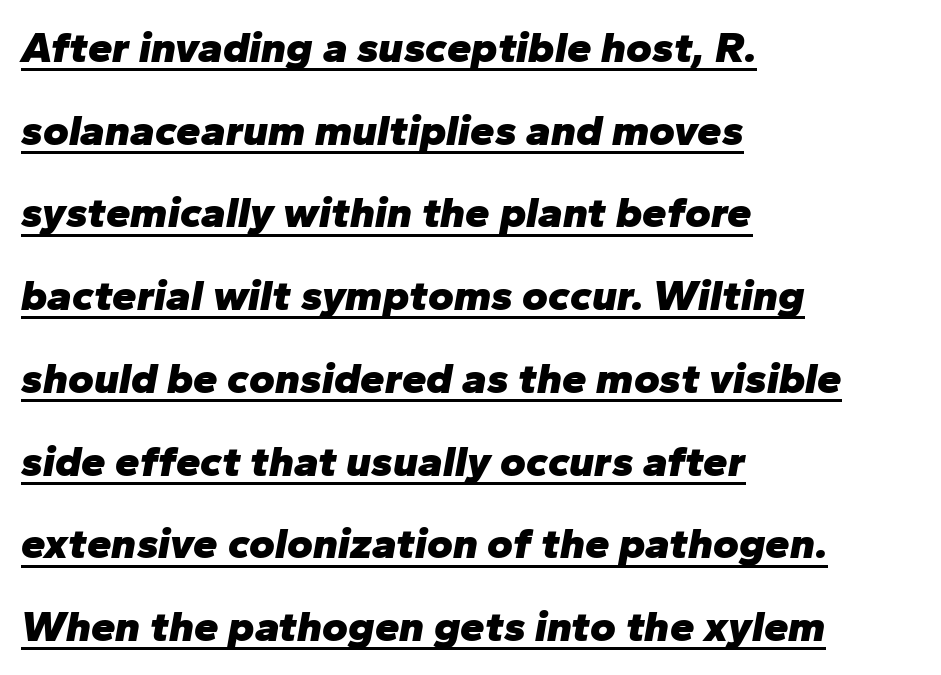
Check the space under the baseline: a stroke is drawn there. Horizontally, the lines are justified to the leading edge only. The tracking reads as untouched default to a designer's eye. Typographic density is high because the face is bold.
